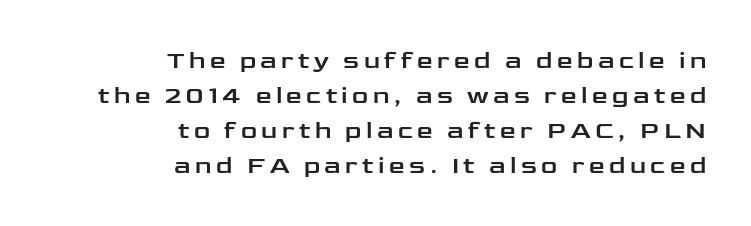
Q: Is the text italic (slanted)? A: No, it is upright.
Q: Is the text underlined? A: No.
Q: How is the paragraph aligned? A: Right-aligned.
Q: Is the spacing between lines tight, normal or loose? A: Normal.
